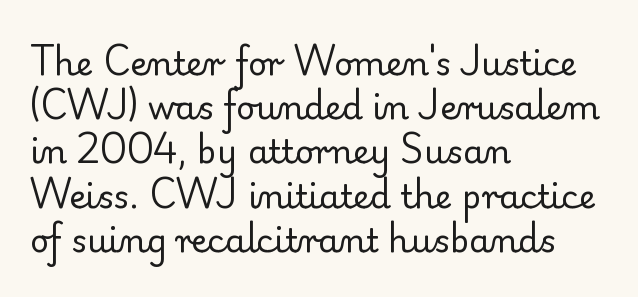
Is this a fixed-width face? No — the glyphs have proportional, varying widths. The face used here is rendered with its standard letterfit. One glance says typical: line gaps are just what's usual. Check where the strokes stop: tiny serifs finish them off. In CSS terms this would be text-align: left.
